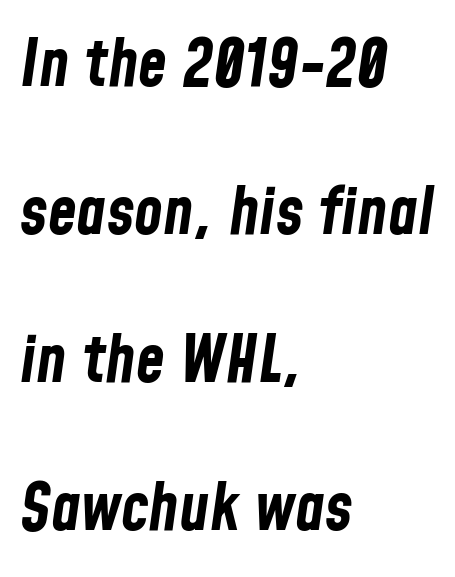
The image shows 66 px bold, condensed type, italic (leaning right); set left-aligned, loose line spacing (2.24x), normal letter spacing, not underlined; low stroke contrast and a medium x-height.
